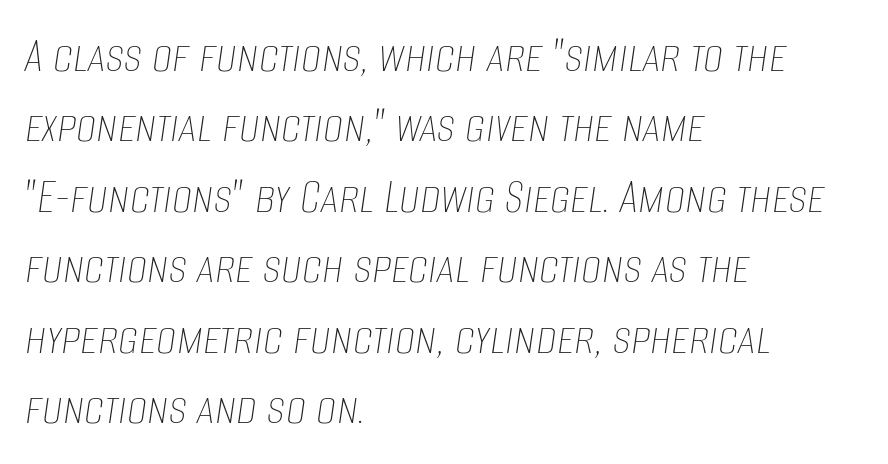
Q: Is the text bold? A: No.
Q: Is the text italic (slanted)? A: Yes, it leans right by about 8 degrees.
Q: Is the text underlined? A: No.
Q: How is the paragraph aligned? A: Left-aligned.
Q: Is the spacing between letters normal or unusually wide? A: Normal.
Q: Is the spacing between lines tight, normal or loose? A: Normal.
Q: Width (condensed, normal, or wide)? A: Condensed.
Q: Stroke contrast? A: Low.
Q: x-height? A: Large.
Q: Monospaced? A: No.
